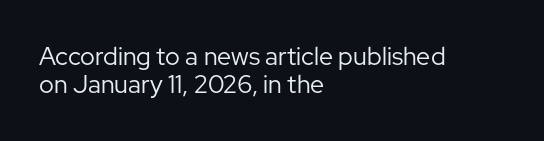
The image shows 25 px text type, upright; set left-aligned, tight line spacing (1.14x), normal letter spacing, not underlined.
